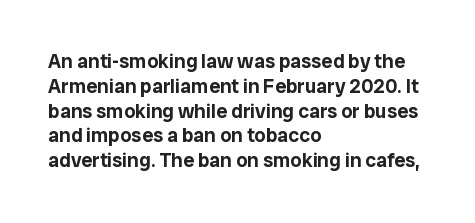
A roman cut, with each character standing at attention. The letters sit at their default tracking, neither squeezed nor spread. Compared with a centered layout, this one pins lines to the left instead. Clear beneath every line of the passage.
